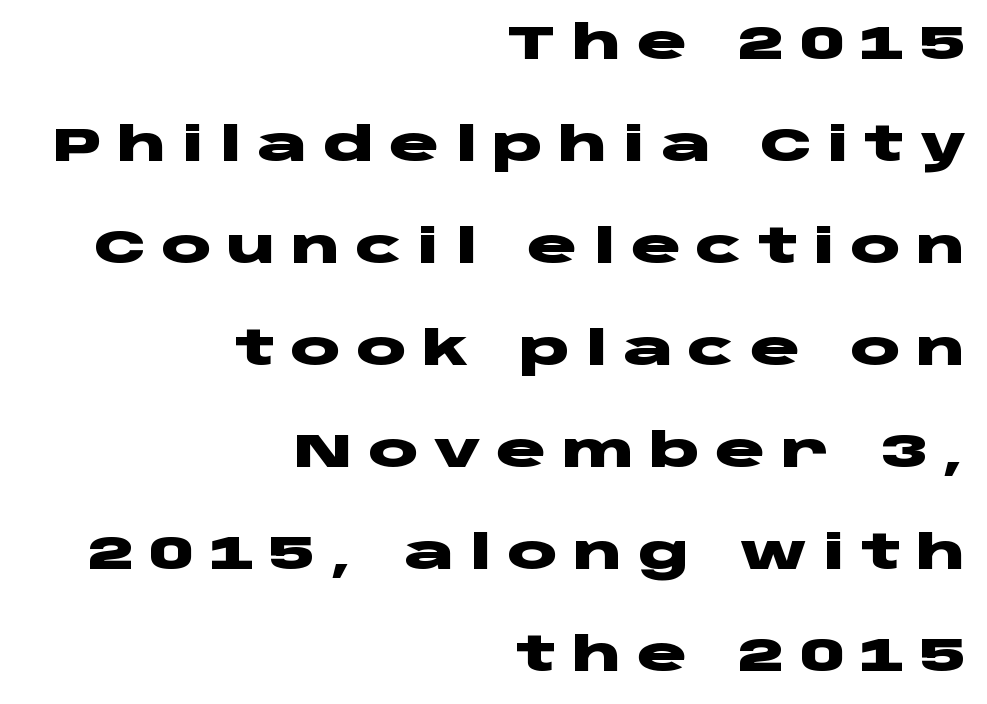
The image shows 47 px heavy, wide sans-serif type, upright; set right-aligned, loose line spacing (2.17x), unusually wide letter spacing (+0.32 em), not underlined; low stroke contrast and a large x-height.
